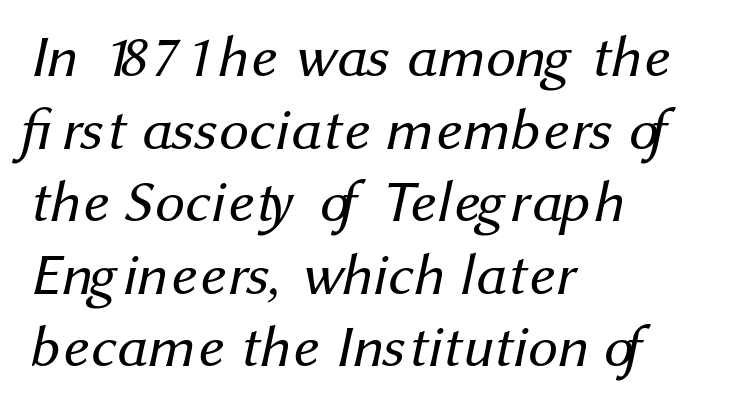
Q: Is the text bold? A: No.
Q: Is the typeface a serif or a sans-serif typeface? A: Sans-serif.
Q: Is the text underlined? A: No.
Q: How is the paragraph aligned? A: Left-aligned.
Q: Is the spacing between letters normal or unusually wide? A: Normal.
Q: Width (condensed, normal, or wide)? A: Normal.
Q: Stroke contrast? A: Medium.
Q: x-height? A: Medium.
Q: Monospaced? A: No.
